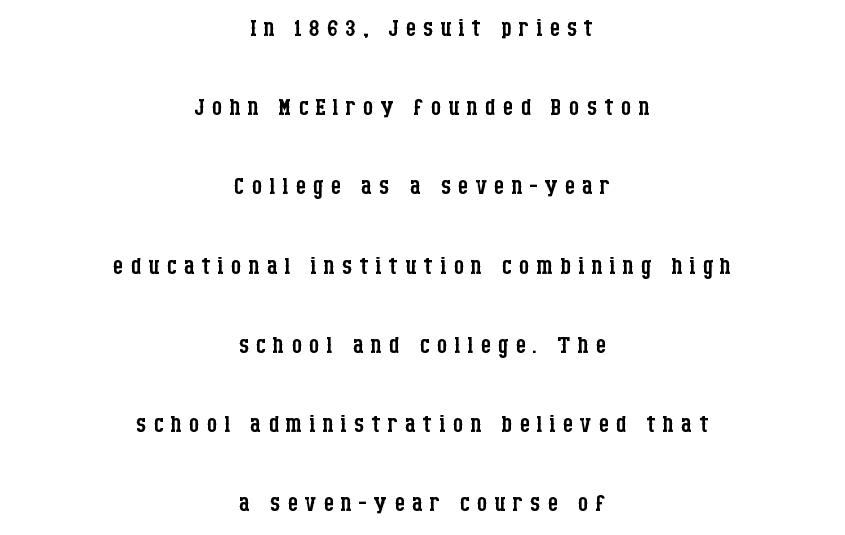
A bare baseline throughout the passage. The letters carry serifs — small finishing strokes at the ends of their stems. The face used here is proportionally spaced, like ordinary book or web type. The setting favours the middle, as headings and verse often do. This sample trades compactness for vertical openness between lines.
